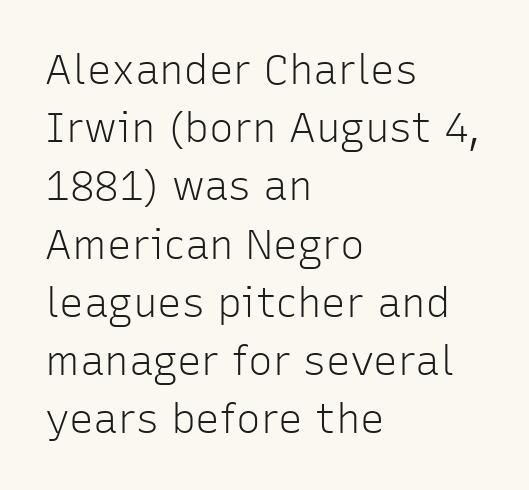
Q: Is the text bold? A: No.
Q: Is the text italic (slanted)? A: No, it is upright.
Q: Is the typeface a serif or a sans-serif typeface? A: Sans-serif.
Q: Is the text underlined? A: No.
Q: How is the paragraph aligned? A: Left-aligned.
Q: Is the spacing between letters normal or unusually wide? A: Normal.
Q: Is the spacing between lines tight, normal or loose? A: Normal.
Q: Width (condensed, normal, or wide)? A: Normal.
Q: Stroke contrast? A: Low.
Q: x-height? A: Medium.
Q: Monospaced? A: No.
